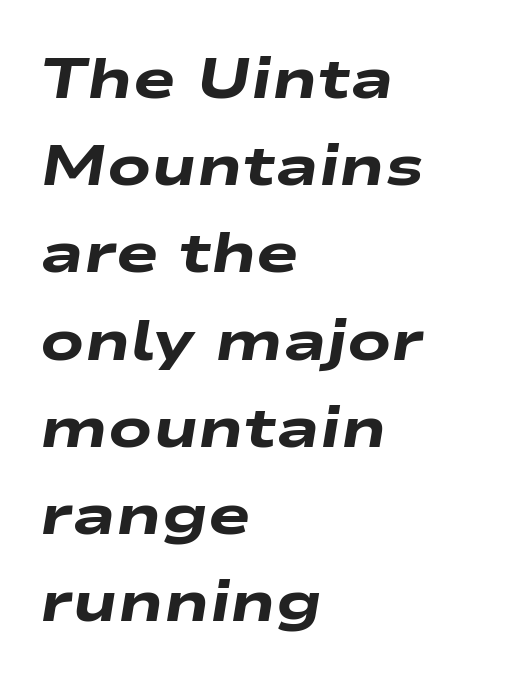
The specimen reads as italic at a glance. These lines stack with their left ends in a neat column. Nobody drew a line under any word here. This sample keeps an unexceptional amount of space between lines. Each glyph is drawn with heavy, bold strokes. You could not count columns in this text — the font is proportionally spaced.
